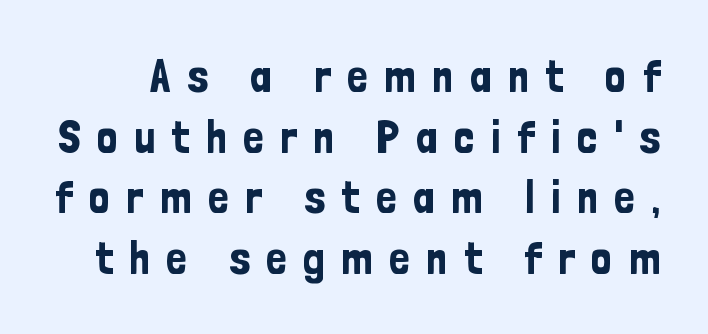
The image shows 46 px condensed sans-serif type, upright; set normal line spacing (1.32x), unusually wide letter spacing (+0.36 em), not underlined; low stroke contrast and a medium x-height.
